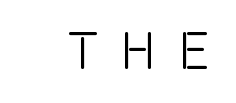
Here the designer chose a conventional face with non-uniform glyph widths. Any mark beneath the type? The region is blank. Someone cranked the tracking dial way up on this one. The lettering holds an erect, upright posture throughout. Grotesque or geometric, the face here clearly has no serifs.
